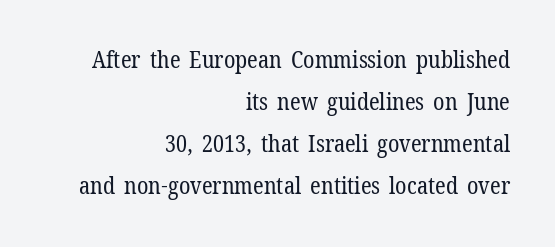
{"italic": "no", "bold": "no", "underline": "no", "align": "right", "line_spacing_ratio": 1.82, "letter_spacing": "normal", "letter_spacing_em": 0.0, "glyph_px": 23}
